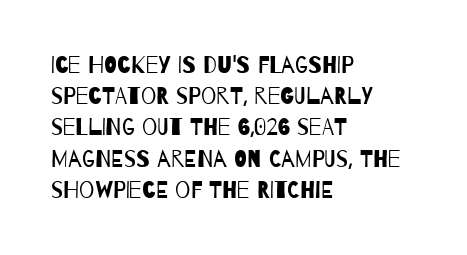
Q: Is the text bold? A: No.
Q: Is the text underlined? A: No.
Q: How is the paragraph aligned? A: Left-aligned.
Q: Is the spacing between letters normal or unusually wide? A: Normal.
Q: Is the spacing between lines tight, normal or loose? A: Normal.
